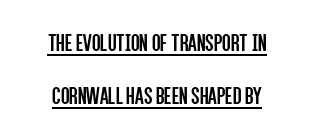
The image shows 25 px text type, upright; set loose line spacing (2.12x), normal letter spacing, underlined.
